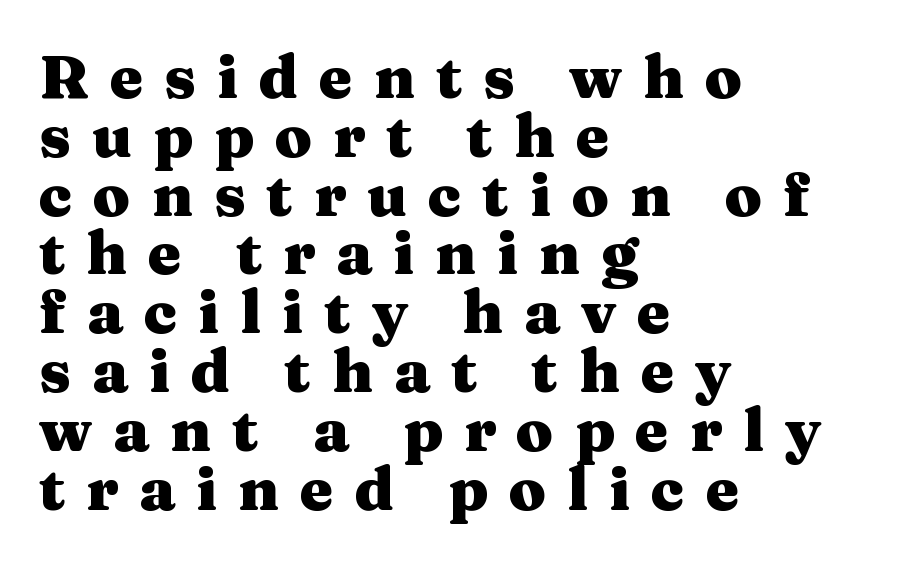
{"serif": "yes", "italic": "no", "bold": "yes", "weight": "heavy", "width": "wide", "stroke_contrast": "medium", "x_height": "medium", "monospaced": "no", "underline": "no", "align": "left", "line_spacing": "tight", "line_spacing_ratio": 0.98, "letter_spacing": "wide", "letter_spacing_em": 0.35, "glyph_px": 60}
